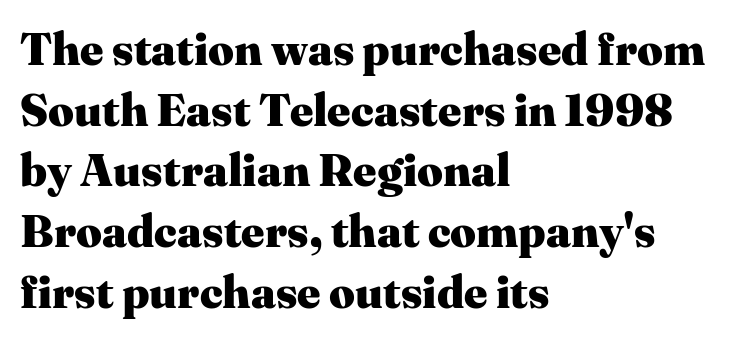
{"serif": "yes", "italic": "no", "bold": "yes", "weight": "heavy", "width": "normal", "stroke_contrast": "medium", "x_height": "medium", "monospaced": "no", "underline": "no", "align": "left", "line_spacing": "normal", "line_spacing_ratio": 1.35, "letter_spacing": "normal", "letter_spacing_em": 0.0, "glyph_px": 45}
